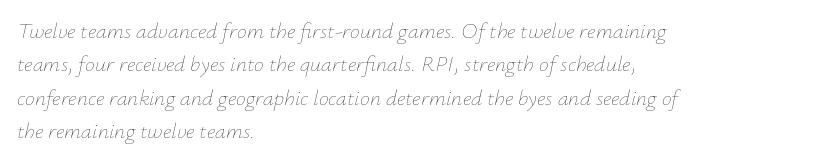
{"italic": "yes", "lean": "right", "slant_degrees": 12, "bold": "no", "underline": "no", "align": "left", "line_spacing": "normal", "line_spacing_ratio": 1.52, "letter_spacing": "normal", "letter_spacing_em": 0.0, "glyph_px": 22}
